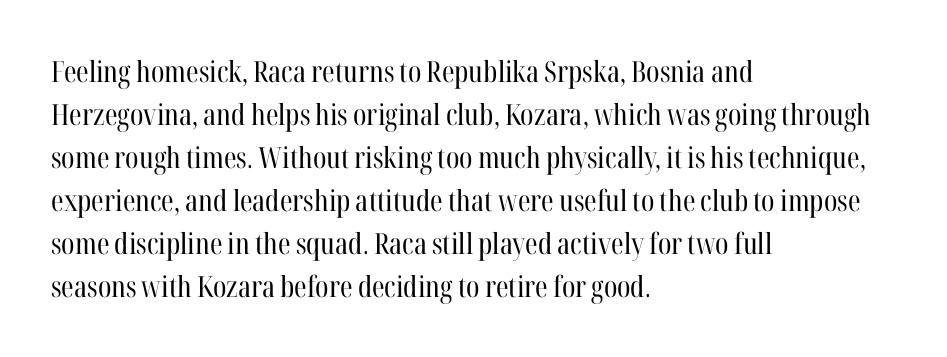
The type sits square on the baseline with zero lean. Do the characters align in a grid? No, the font is proportional. Baseline-to-baseline distance is the conventional proportion of letter height. Weight: in the light-to-regular range. Just letters on the line, the space beneath them empty. What stands out about the letter spacing? Nothing — it is the standard amount.
